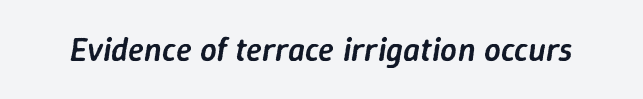
{"italic": "yes", "lean": "right", "slant_degrees": 9, "bold": "semi", "weight": "semibold", "width": "normal", "stroke_contrast": "low", "x_height": "medium", "monospaced": "no", "underline": "no", "letter_spacing": "normal", "letter_spacing_em": 0.0, "glyph_px": 33}
